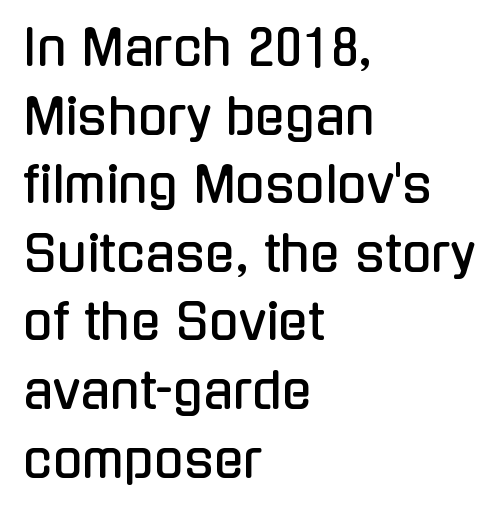
Q: Is the text italic (slanted)? A: No, it is upright.
Q: Is the typeface a serif or a sans-serif typeface? A: Sans-serif.
Q: Is the text underlined? A: No.
Q: How is the paragraph aligned? A: Left-aligned.
Q: Is the spacing between letters normal or unusually wide? A: Normal.
Q: Is the spacing between lines tight, normal or loose? A: Normal.
Q: Width (condensed, normal, or wide)? A: Condensed.
Q: Stroke contrast? A: Low.
Q: x-height? A: Medium.
Q: Monospaced? A: No.
